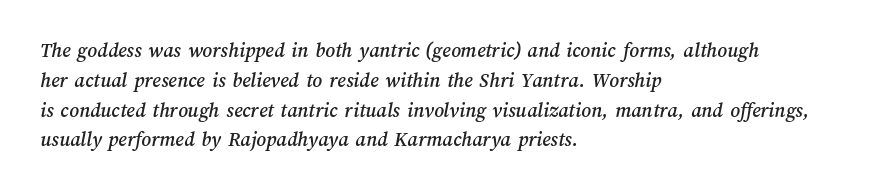
The image shows 21 px text type; set left-aligned, normal line spacing (1.42x), normal letter spacing, not underlined.
